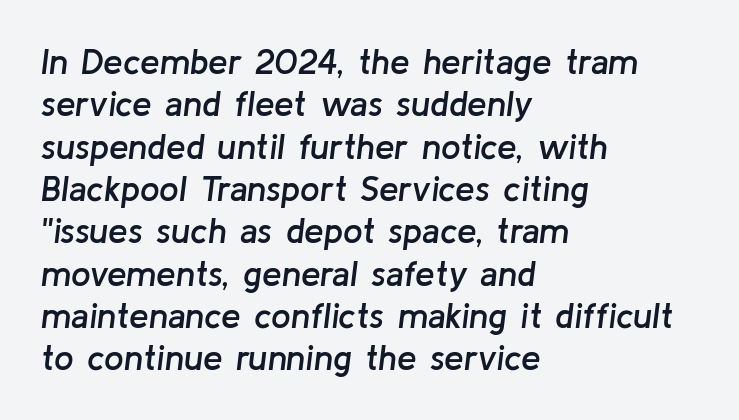
The text carries the slant typical of an italic or oblique font. No extra tracking has been applied to these lines. These lines carry some extra weight — a demibold, not a full bold. Proportional: the letters do not fall into vertical columns. Caption: multi-line text, flush left, ragged right. Nobody drew a line under any word here.
